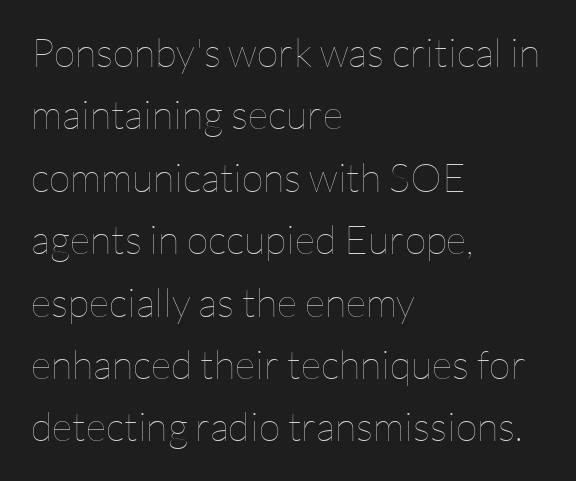
The image shows 40 px thin type, upright; set left-aligned, normal line spacing (1.56x), normal letter spacing, not underlined; low stroke contrast and a medium x-height.
